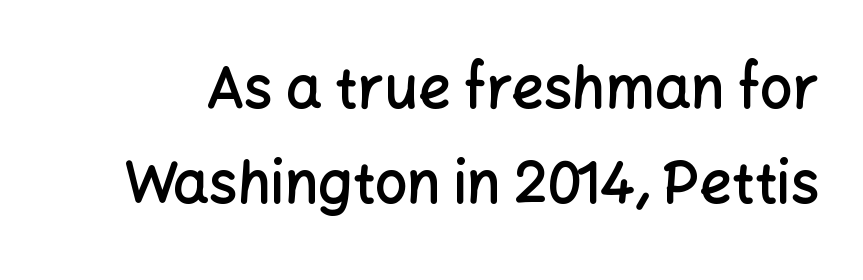
Q: Is the text bold? A: Semi-bold.
Q: Is the text italic (slanted)? A: No, it is upright.
Q: Is the typeface a serif or a sans-serif typeface? A: Sans-serif.
Q: Is the text underlined? A: No.
Q: Is the spacing between letters normal or unusually wide? A: Normal.
Q: Is the spacing between lines tight, normal or loose? A: Normal.
Q: Width (condensed, normal, or wide)? A: Normal.
Q: Stroke contrast? A: Low.
Q: x-height? A: Medium.
Q: Monospaced? A: No.
